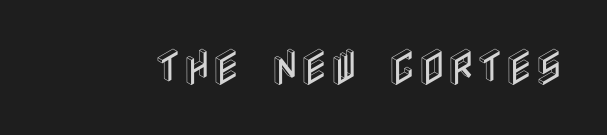
Q: Is the text italic (slanted)? A: No, it is upright.
Q: Is the text underlined? A: No.
Q: Is the spacing between letters normal or unusually wide? A: Normal.
Q: Width (condensed, normal, or wide)? A: Condensed.
Q: x-height? A: Large.
